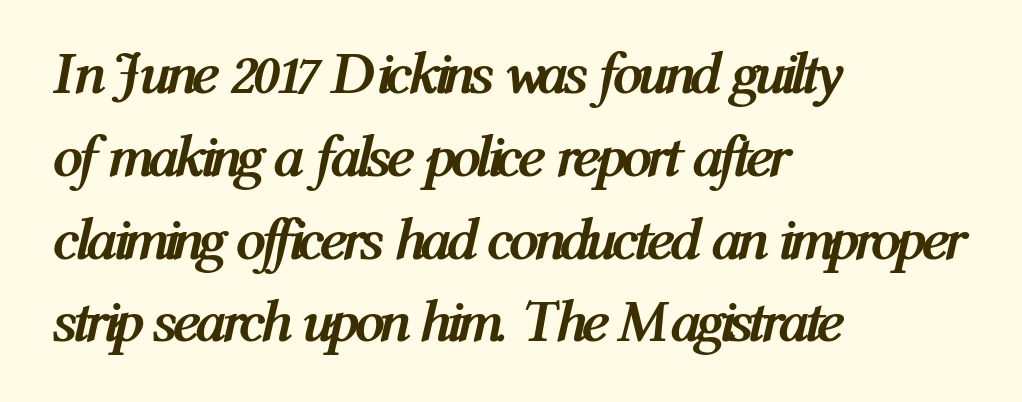
The image shows 60 px semibold, condensed type, italic (leaning right); set left-aligned, normal line spacing (1.38x), normal letter spacing, not underlined; medium stroke contrast and a medium x-height.
